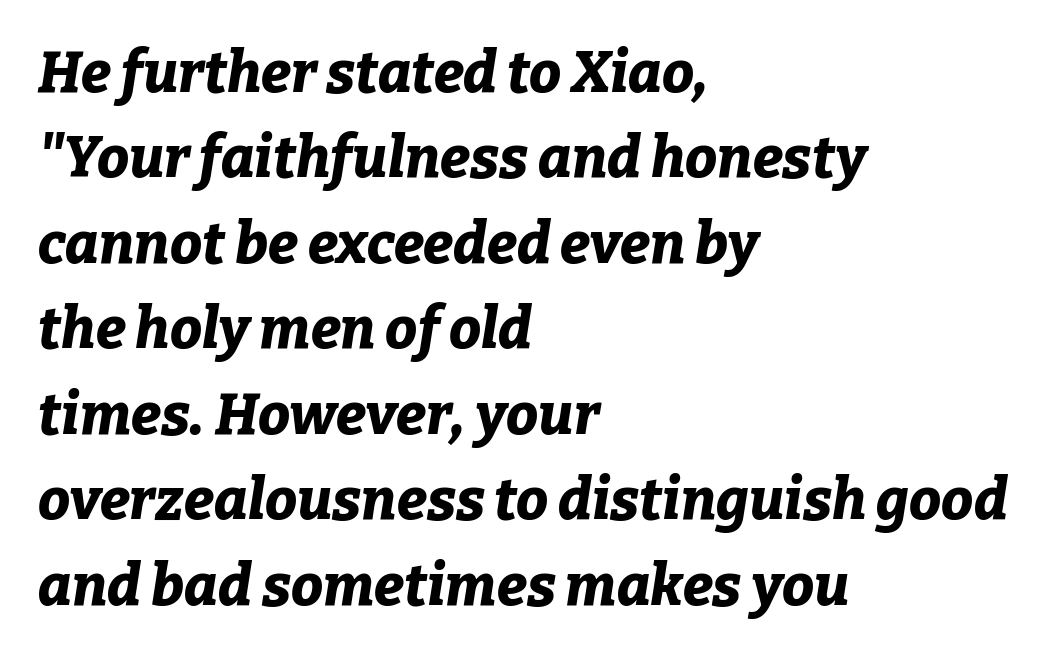
Q: Is the text bold? A: Yes.
Q: Is the text italic (slanted)? A: Yes, it leans right by about 9 degrees.
Q: Is the text underlined? A: No.
Q: How is the paragraph aligned? A: Left-aligned.
Q: Is the spacing between letters normal or unusually wide? A: Normal.
Q: Is the spacing between lines tight, normal or loose? A: Normal.
Q: Width (condensed, normal, or wide)? A: Normal.
Q: Stroke contrast? A: Low.
Q: x-height? A: Medium.
Q: Monospaced? A: No.
